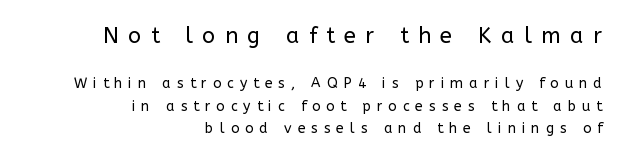
Q: Is the text bold? A: No.
Q: Is the text italic (slanted)? A: No, it is upright.
Q: Is the text underlined? A: No.
Q: How is the paragraph aligned? A: Right-aligned.
Q: Is the spacing between letters normal or unusually wide? A: Unusually wide.
Q: Is the spacing between lines tight, normal or loose? A: Normal.
Q: Which block of text is set in a larger size, the first (top) or the second (bottom)? A: The first (top) one.
